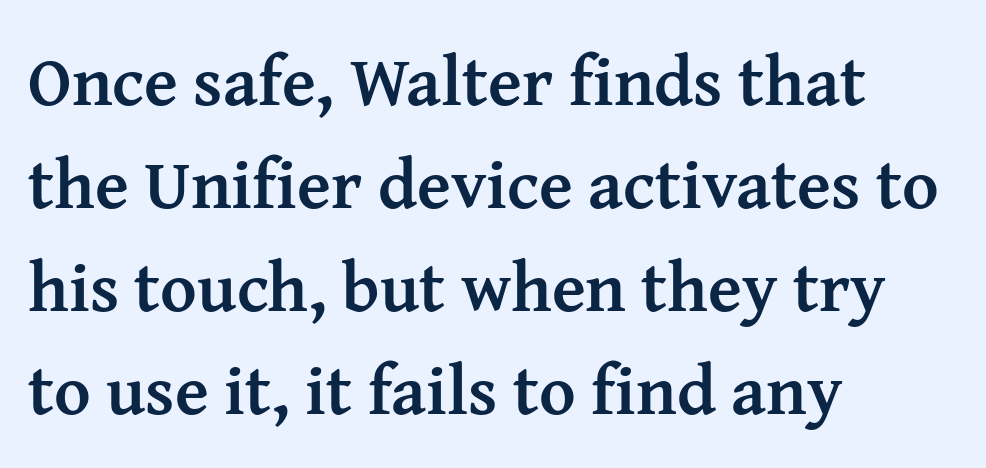
Normally led — the rows are evenly, conventionally spaced. The glyphs in this specimen are seriffed. Is there any slant? The stems are plumb. The passage shown is emphatically bold. Compared with typical body copy, the letter spacing here is the same. Proportional: the letters do not fall into vertical columns.
